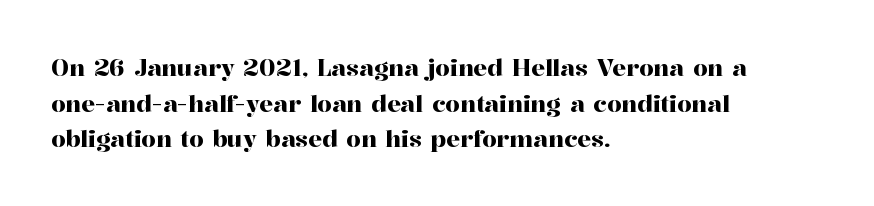
Q: Is the text italic (slanted)? A: No, it is upright.
Q: Is the text underlined? A: No.
Q: How is the paragraph aligned? A: Left-aligned.
Q: Is the spacing between letters normal or unusually wide? A: Normal.
Q: Is the spacing between lines tight, normal or loose? A: Normal.
